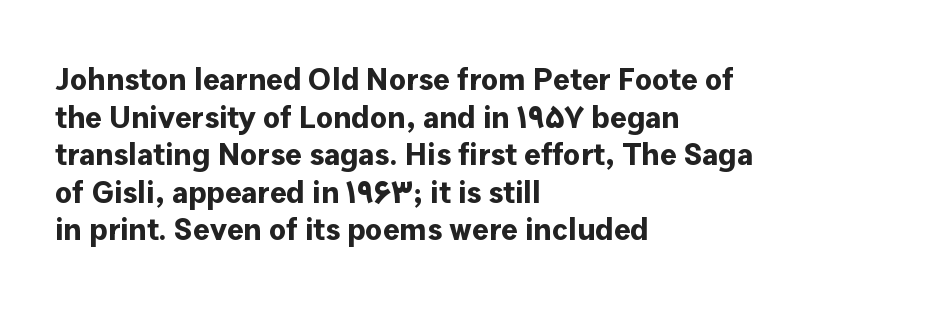
The rendering uses natural spacing where letterforms have individual widths. The lettering stays uniformly vertical, giving the passage a roman look. These lines stack with their left ends in a neat column. Letterform terminals end flat and unadorned throughout the passage. Pretty heavy lettering here — definitely bold. The string is rendered with underlining switched off.
